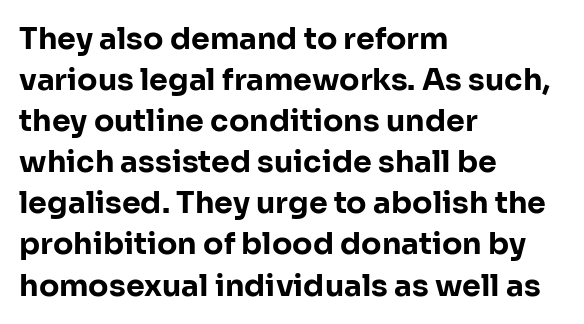
Q: Is the text bold? A: Yes.
Q: Is the text italic (slanted)? A: No, it is upright.
Q: Is the typeface a serif or a sans-serif typeface? A: Sans-serif.
Q: Is the text underlined? A: No.
Q: How is the paragraph aligned? A: Left-aligned.
Q: Is the spacing between letters normal or unusually wide? A: Normal.
Q: Is the spacing between lines tight, normal or loose? A: Normal.
Q: Width (condensed, normal, or wide)? A: Normal.
Q: Stroke contrast? A: Low.
Q: x-height? A: Medium.
Q: Monospaced? A: No.
